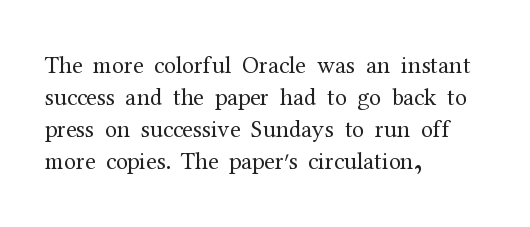
A bare baseline throughout the passage. Does the lettering tilt? It doesn't — this is upright. Leftover space on each line is placed entirely after the last word. Regarding leading, the lines here are spaced in the standard way. Inter-character spacing is left at the font's built-in metrics. Compared with a typical body face, this is equally light or lighter still.
